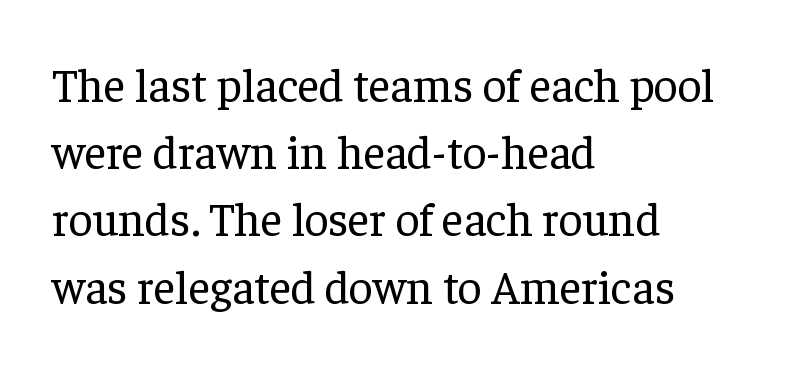
The image shows 47 px regular-weight serif type, upright; set left-aligned, normal line spacing (1.43x), normal letter spacing, not underlined; low stroke contrast and a medium x-height.
